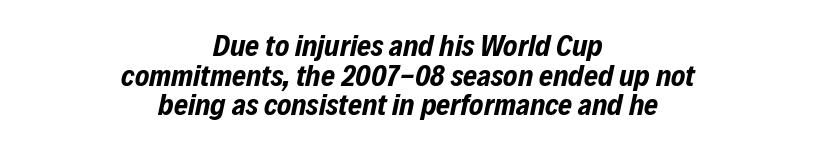
{"italic": "yes", "lean": "right", "slant_degrees": 12, "bold": "yes", "weight": "bold", "width": "condensed", "stroke_contrast": "low", "x_height": "medium", "monospaced": "no", "underline": "no", "align": "center", "line_spacing": "tight", "line_spacing_ratio": 0.99, "letter_spacing": "normal", "letter_spacing_em": 0.0, "glyph_px": 30}
